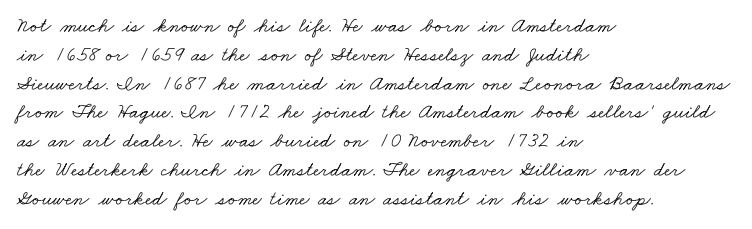
Q: Is the text underlined? A: No.
Q: How is the paragraph aligned? A: Left-aligned.
Q: Is the spacing between letters normal or unusually wide? A: Normal.
Q: Is the spacing between lines tight, normal or loose? A: Normal.
